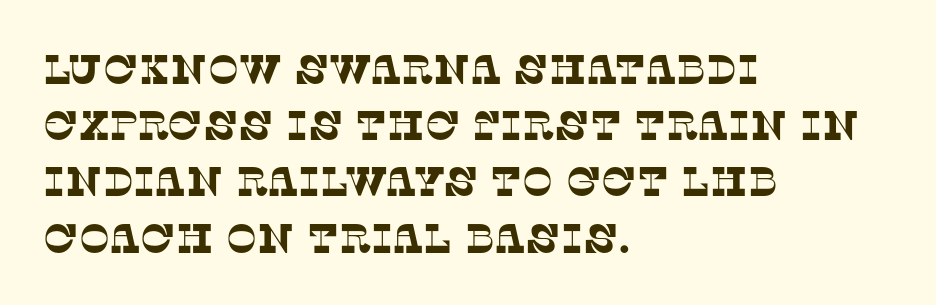
Is there much room between lines? A standard amount, neither cramped nor airy. Inter-character spacing is left at the font's built-in metrics. Bare-footed words on every line. The passage shown is typed in a proportional face where columns would drift. This sample is left-justified, so line endings fall wherever the words run out.
